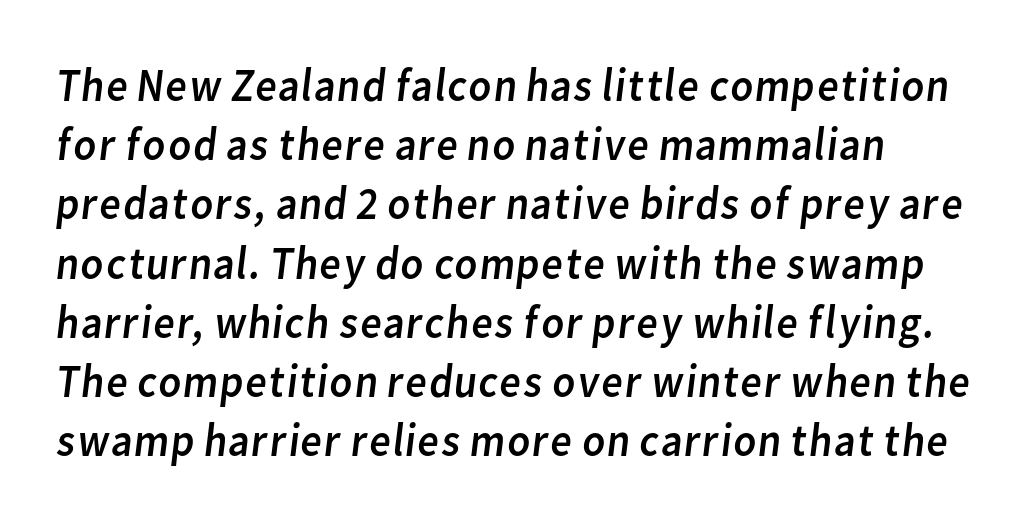
The font is comparable to plain body text, perhaps lighter. In terms of leading, this rendering sits right in the middle. The rendering uses natural spacing where letterforms have individual widths. What stands out about the letter spacing? Nothing — it is the standard amount.
